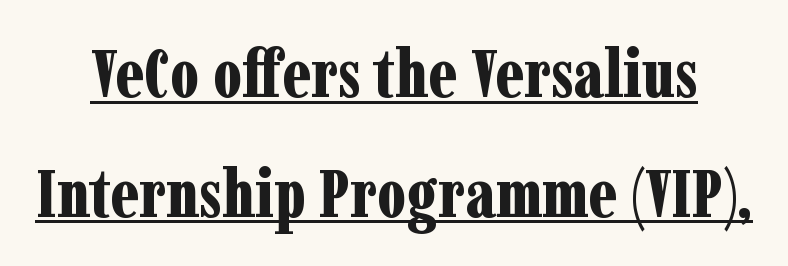
The image shows 68 px bold, condensed serif type, upright; set line spacing 1.76x, normal letter spacing, underlined; low stroke contrast and a medium x-height.
